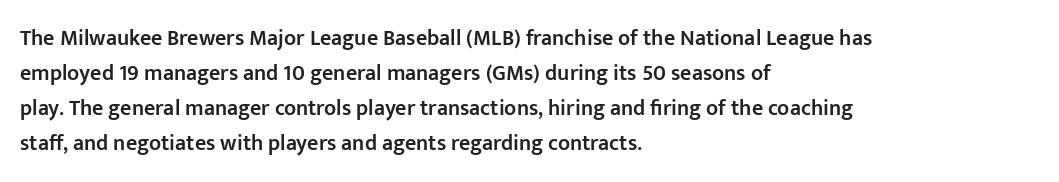
Q: Is the text bold? A: Semi-bold.
Q: Is the text italic (slanted)? A: No, it is upright.
Q: Is the text underlined? A: No.
Q: How is the paragraph aligned? A: Left-aligned.
Q: Is the spacing between letters normal or unusually wide? A: Normal.
Q: Is the spacing between lines tight, normal or loose? A: Normal.
